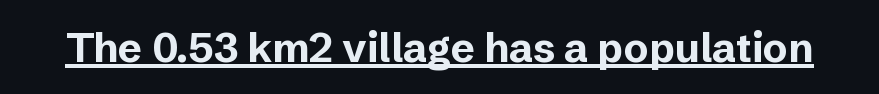
Default kerning and tracking; the words read as compact shapes. Strong, thick strokes mark this as bold type. No italicization has been applied; the sample stays upright. A continuous stroke trails under the words, as in a hyperlink. This rendering employs a face without finishing strokes, i.e., a sans-serif.
